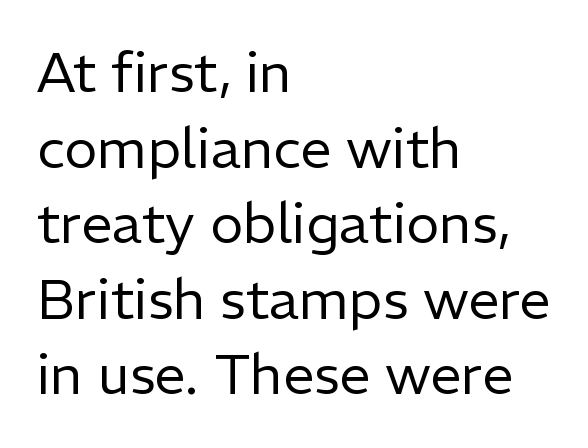
The image shows 56 px regular-weight sans-serif type, upright; set left-aligned, normal line spacing (1.35x), normal letter spacing, not underlined; low stroke contrast and a medium x-height.
